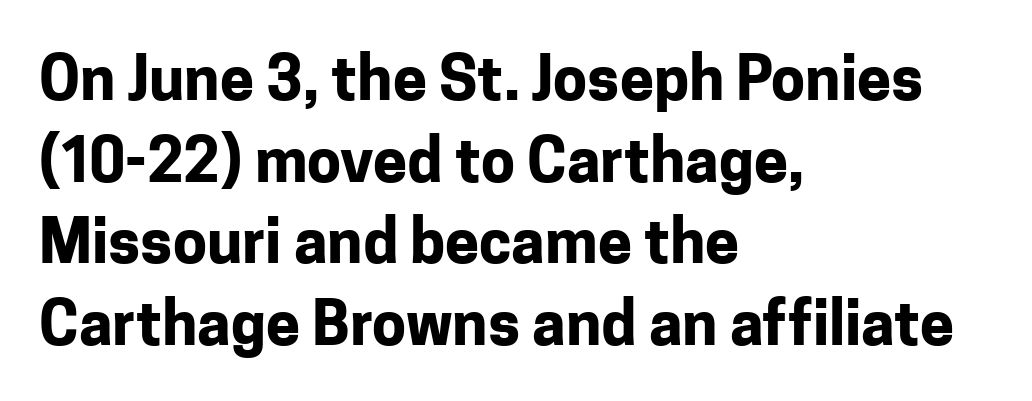
Proportional: the letters do not fall into vertical columns. Posture: straight, roman, zero tilt. The strokes are fattened all the way to bold. Teacher's note: observe the even left margin — that is flush-left alignment.
